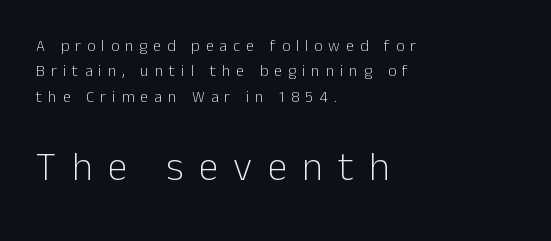
Normally led — the rows are evenly, conventionally spaced. The string is rendered with underlining switched off. This sample uses an upright cut, with every glyph sitting square on the baseline. The type is letterspaced generously, with wide tracking. Is the type heavy? It reads as light-to-regular instead. Each letter keeps its own natural width here, so spacing adapts to shape.
